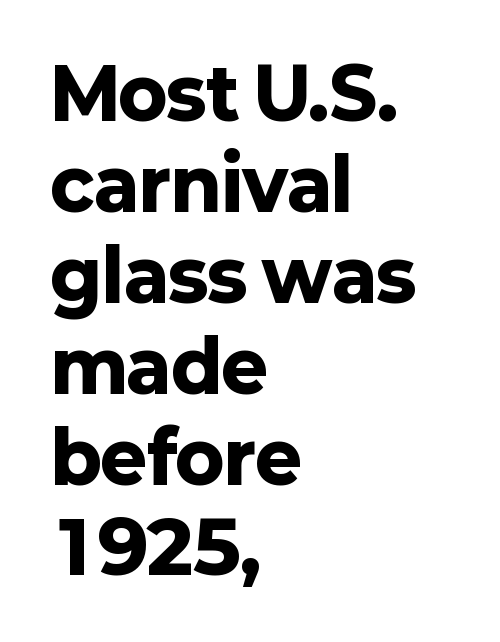
Notice how thick the strokes are: this is what a full bold looks like. These lines are rendered in a variable-pitch font. Bare-footed words on every line. One-word summary of the alignment: left.
